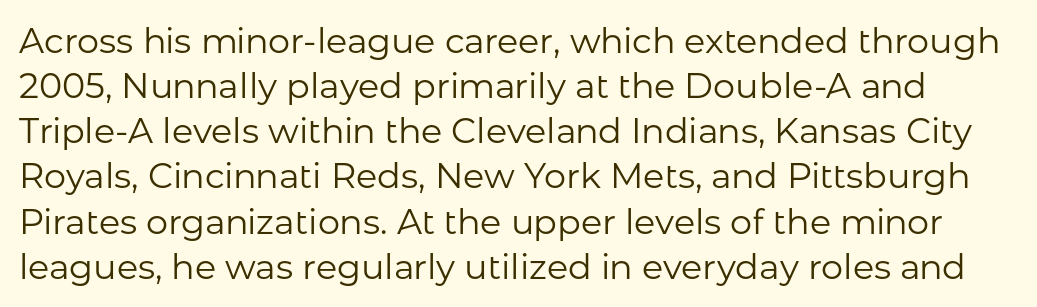
The letters stand upright; this is a roman face. Regarding serifs, this sample does without them. There is no visible air inserted between adjacent glyphs. Successive baselines arrive at the customary interval. Spacing verdict: proportional, widths tailored to each character.
